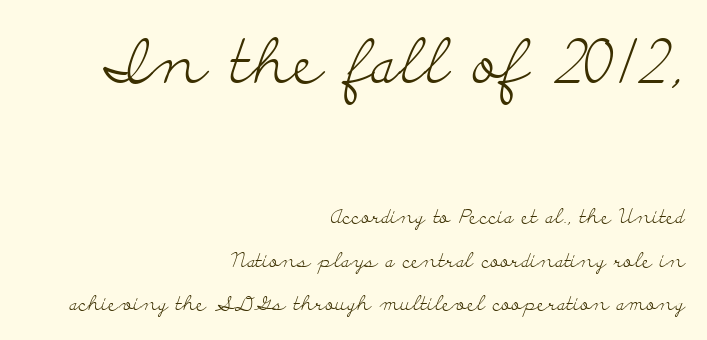
The image shows 61 px light, wide serif type; set right-aligned, loose line spacing (2.17x), normal letter spacing, not underlined; the first (top) block is 3.05x larger; low stroke contrast and a small x-height.
